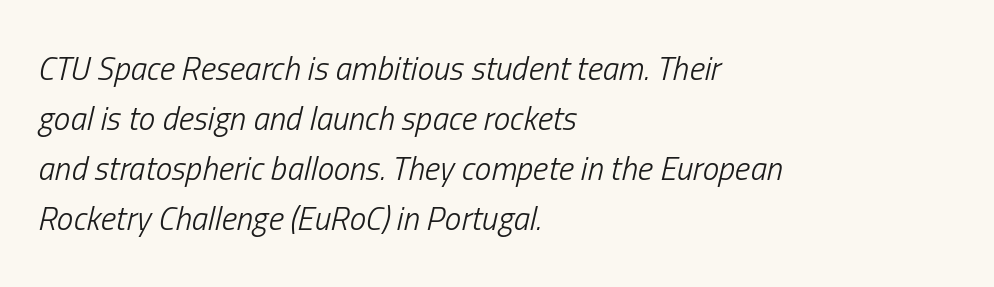
The image shows 33 px light, condensed type, italic (leaning right); set left-aligned, normal line spacing (1.52x), normal letter spacing, not underlined; low stroke contrast and a medium x-height.
